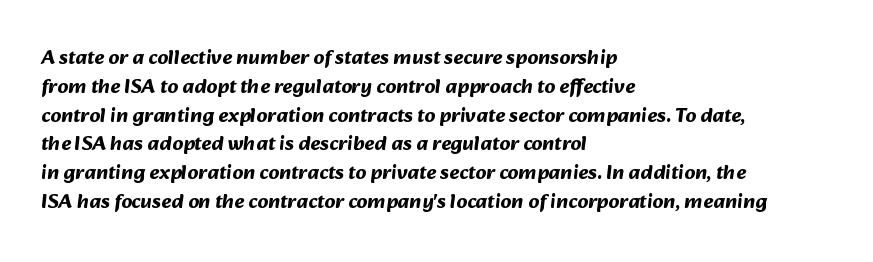
{"bold": "yes", "underline": "no", "align": "left", "line_spacing": "normal", "line_spacing_ratio": 1.37, "letter_spacing": "normal", "letter_spacing_em": 0.0, "glyph_px": 21}
